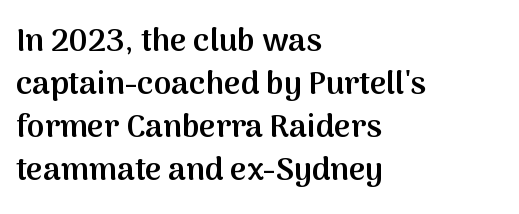
These lines sit exactly where default settings would place them. Regarding serifs, this sample does without them. This sample uses an upright cut, with every glyph sitting square on the baseline. The rendering keeps characters at their native spacing. The zone under the glyphs is completely vacant. The typesetter chose a ragged-right arrangement here.
